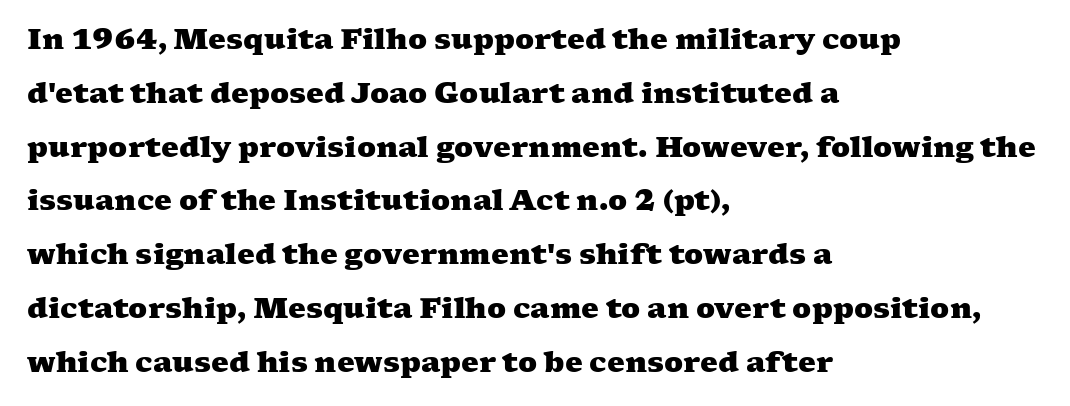
{"serif": "yes", "bold": "yes", "weight": "heavy", "width": "wide", "stroke_contrast": "medium", "x_height": "medium", "monospaced": "no", "underline": "no", "align": "left", "line_spacing": "loose", "line_spacing_ratio": 1.92, "letter_spacing": "normal", "letter_spacing_em": 0.0, "glyph_px": 28}
